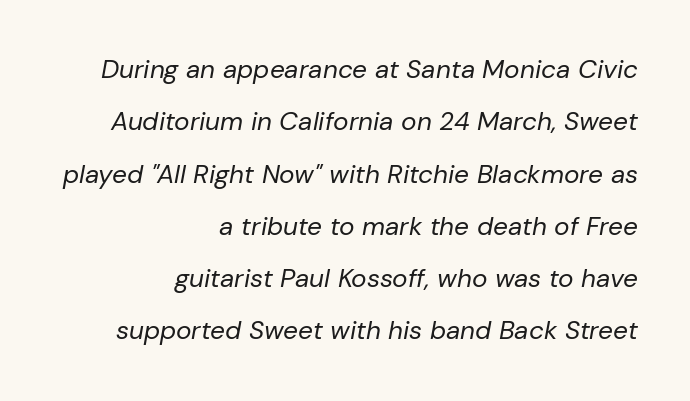
The image shows 26 px text type, italic (leaning right); set right-aligned, loose line spacing (2.01x), normal letter spacing, not underlined.
